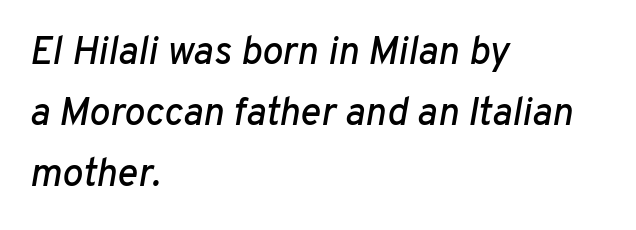
The image shows 39 px text type, italic (leaning right); set left-aligned, normal line spacing (1.56x), normal letter spacing, not underlined; low stroke contrast and a medium x-height.
